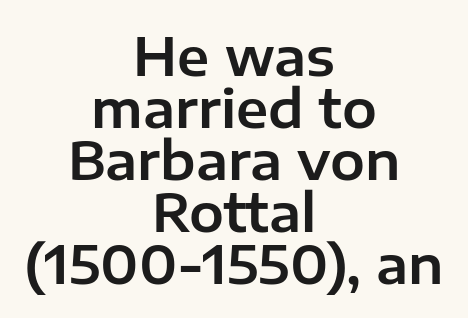
{"serif": "no", "italic": "no", "width": "normal", "stroke_contrast": "low", "x_height": "medium", "monospaced": "no", "underline": "no", "align": "center", "line_spacing": "tight", "line_spacing_ratio": 1.0, "letter_spacing": "normal", "letter_spacing_em": 0.0, "glyph_px": 52}
